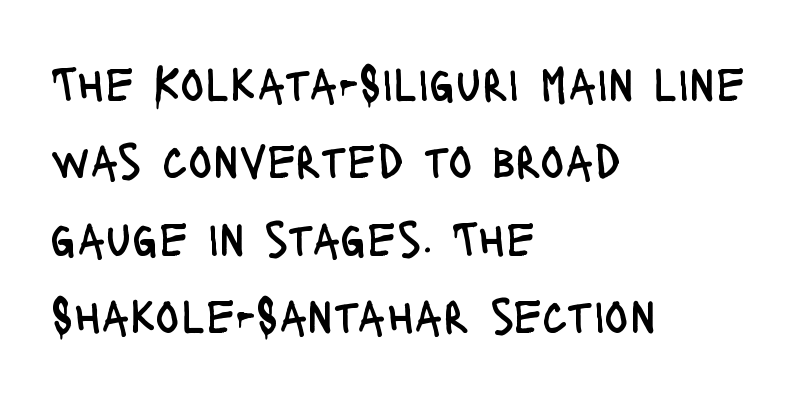
The specimen reads as upright at a glance. The paragraph has a hard left edge and a soft right edge. No chunkiness to these letters — they're not bold. Observe the absence of serifs on each vertical stroke in this sample. Varying glyph widths throughout — classic text-font behaviour. Just letters on the line, the space beneath them empty.
